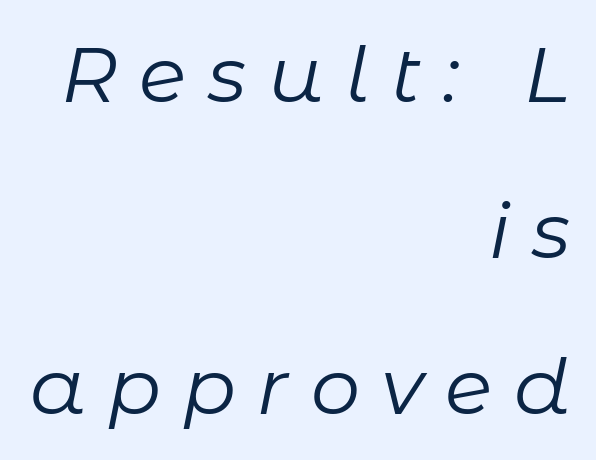
The image shows 78 px regular-weight type, italic (leaning right); set right-aligned, loose line spacing (2.0x), unusually wide letter spacing (+0.28 em), not underlined; low stroke contrast and a medium x-height.
